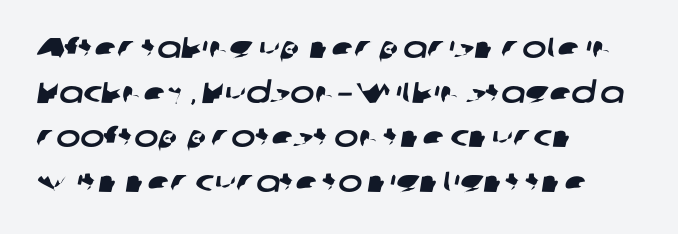
The face used here is a sans, in the tradition of grotesques and geometrics. Normally led — the rows are evenly, conventionally spaced. Beneath every word, the page is bare. The rendering anchors every line to the left-hand side. Students, note that the glyphs here touch the page at normal intervals.
